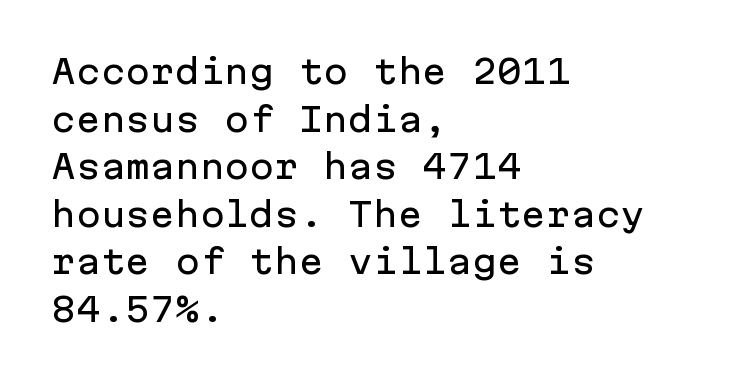
The image shows 33 px sans-serif type, upright, monospaced; set left-aligned, normal line spacing (1.44x), normal letter spacing, not underlined; low stroke contrast and a medium x-height.
